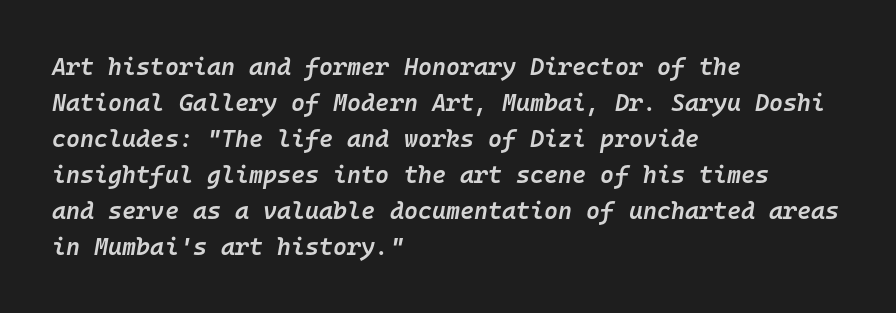
Q: Is the text bold? A: Semi-bold.
Q: Is the text italic (slanted)? A: Yes, it leans right by about 10 degrees.
Q: Is the text underlined? A: No.
Q: How is the paragraph aligned? A: Left-aligned.
Q: Is the spacing between letters normal or unusually wide? A: Normal.
Q: Is the spacing between lines tight, normal or loose? A: Normal.
